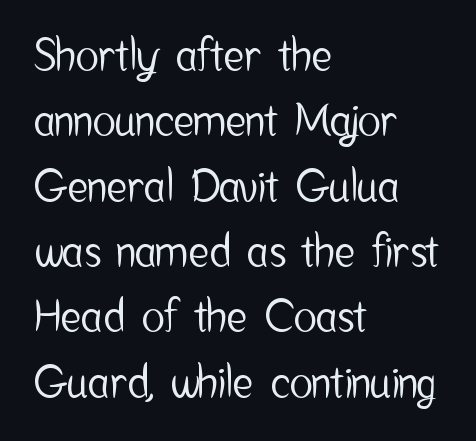
The face used here is rendered with its standard letterfit. Just letters on the line, the space beneath them empty. Looks like regular typesetting: each glyph gets only the width it needs. Each new line begins a customary step beneath the previous one. A student would call this left alignment; a typographer would say flush left, rag right. The font's upright variant was chosen for this text.
